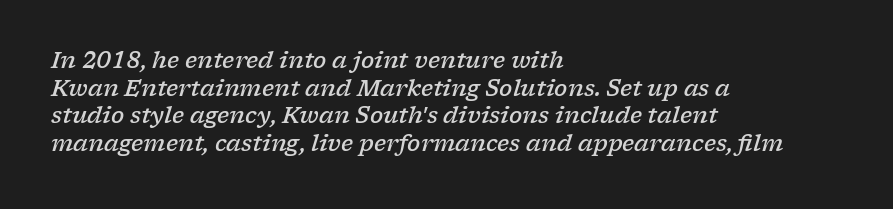
{"italic": "yes", "lean": "right", "slant_degrees": 17, "bold": "semi", "underline": "no", "align": "left", "line_spacing": "normal", "line_spacing_ratio": 1.26, "letter_spacing": "normal", "letter_spacing_em": 0.0, "glyph_px": 22}
